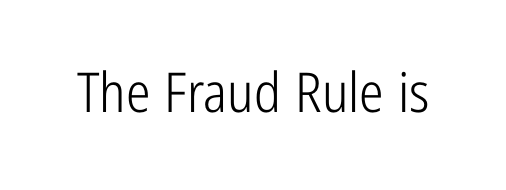
The image shows 55 px light, condensed sans-serif type, upright; set normal letter spacing, not underlined; low stroke contrast and a medium x-height.
